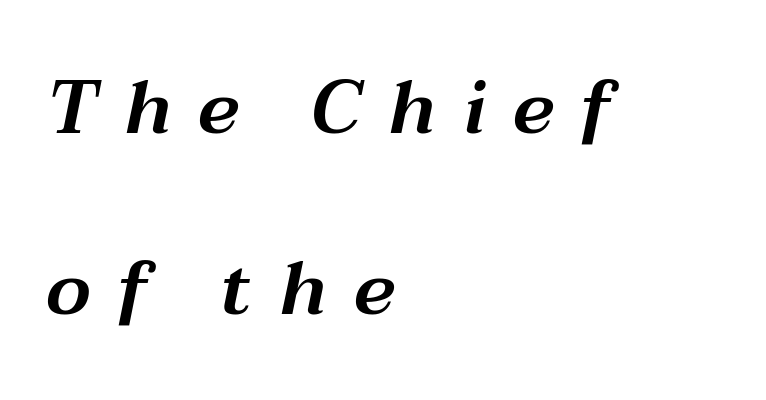
Q: Is the text italic (slanted)? A: Yes, it leans right by about 12 degrees.
Q: Is the text underlined? A: No.
Q: How is the paragraph aligned? A: Left-aligned.
Q: Is the spacing between letters normal or unusually wide? A: Unusually wide.
Q: Is the spacing between lines tight, normal or loose? A: Loose.
Q: Width (condensed, normal, or wide)? A: Wide.
Q: Stroke contrast? A: Medium.
Q: x-height? A: Medium.
Q: Monospaced? A: No.
